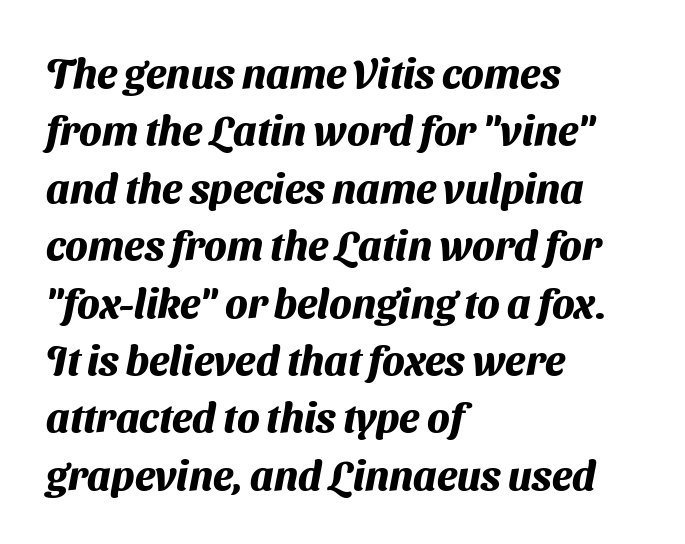
{"serif": "no", "bold": "yes", "weight": "heavy", "width": "normal", "stroke_contrast": "medium", "x_height": "medium", "monospaced": "no", "underline": "no", "align": "left", "line_spacing": "normal", "line_spacing_ratio": 1.4, "letter_spacing": "normal", "letter_spacing_em": 0.0, "glyph_px": 41}
